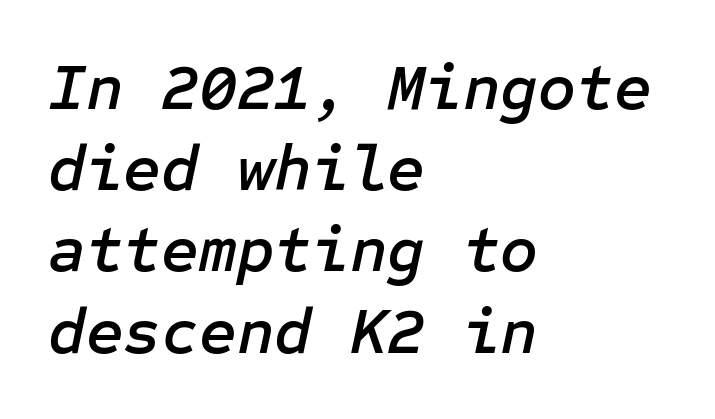
The image shows 65 px text type, italic (leaning right); set left-aligned, normal line spacing (1.25x), normal letter spacing, not underlined; low stroke contrast and a medium x-height.
